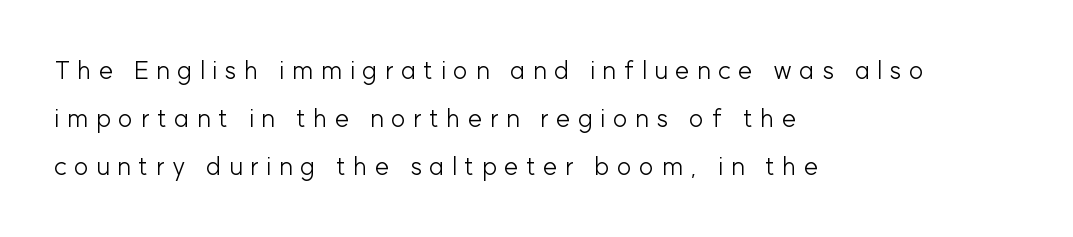
{"italic": "no", "bold": "no", "underline": "no", "align": "left", "line_spacing": "loose", "line_spacing_ratio": 1.93, "letter_spacing": "wide", "letter_spacing_em": 0.3, "glyph_px": 25}
